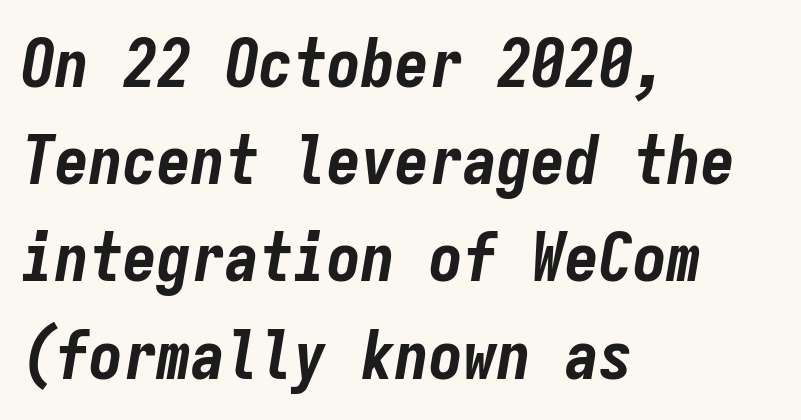
The typesetter chose a ragged-right arrangement here. The space beneath each line is pristine and unruled. In terms of posture, this sample is oblique. Nobody touched the tracking dial on this one. Bold? Absolutely — the strokes are thick and heavy. A typesetter would call this monospace, since all characters share one set width.
